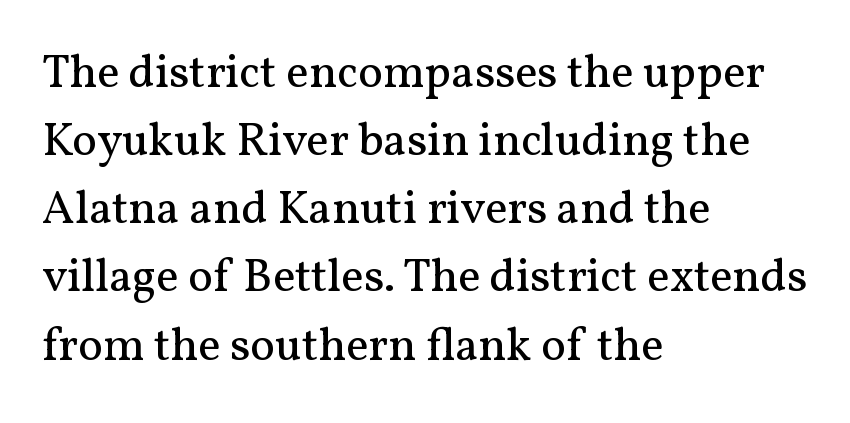
Note the varied advance widths — an 'i' is clearly narrower than an 'm'. Letter spacing: default. The cut favours lightness, reaching ordinary text weight at its darkest. To sum up the face: it has serifs.
